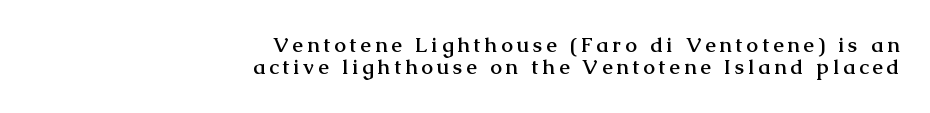
Just letters on the line, the space beneath them empty. Compared with a flush-left layout, this one pins lines to the opposite, right side. Rows of type sit shoulder to shoulder in the vertical direction. Posture: straight, roman, zero tilt. Its strokes are broad and dark, the hallmark of bold type.
